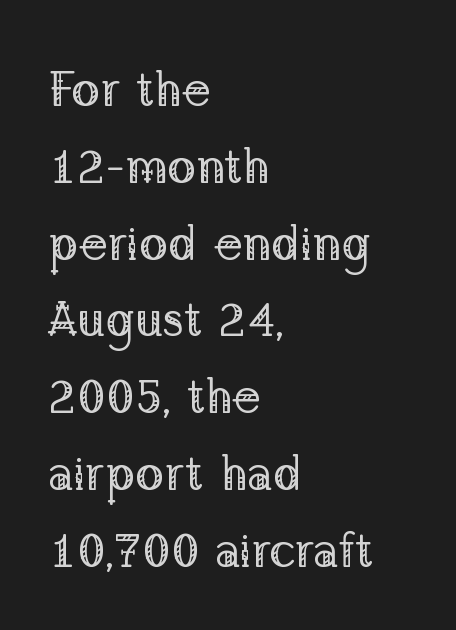
The image shows 48 px regular-weight serif type, upright; set left-aligned, normal line spacing (1.6x), normal letter spacing, not underlined; low stroke contrast and a medium x-height.
